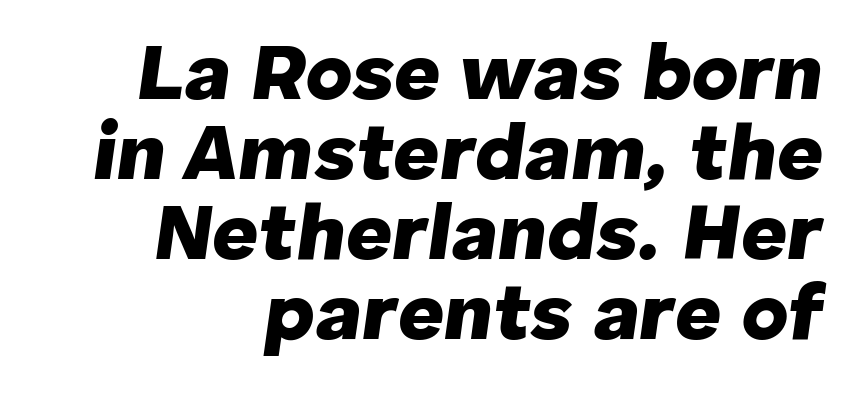
{"italic": "yes", "lean": "right", "slant_degrees": 8, "bold": "yes", "weight": "heavy", "width": "normal", "stroke_contrast": "low", "x_height": "medium", "monospaced": "no", "underline": "no", "align": "right", "line_spacing": "tight", "line_spacing_ratio": 1.0, "letter_spacing": "normal", "letter_spacing_em": 0.0, "glyph_px": 80}
